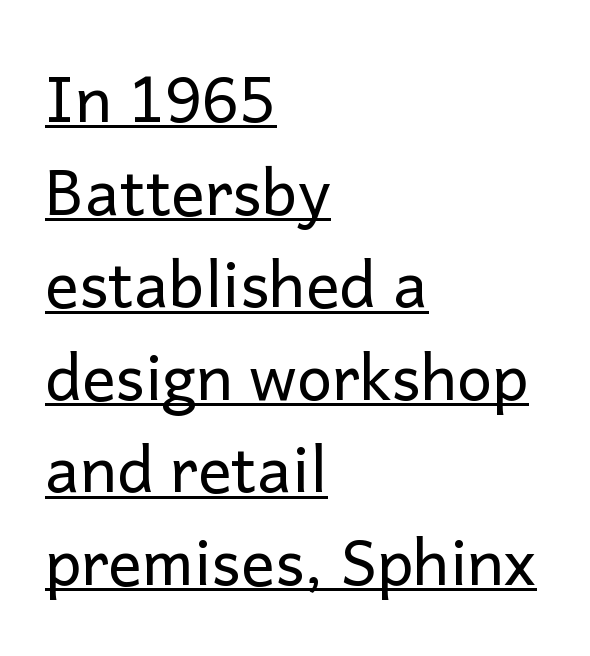
The image shows 63 px regular-weight sans-serif type, upright; set left-aligned, normal line spacing (1.47x), normal letter spacing, underlined; low stroke contrast and a medium x-height.
